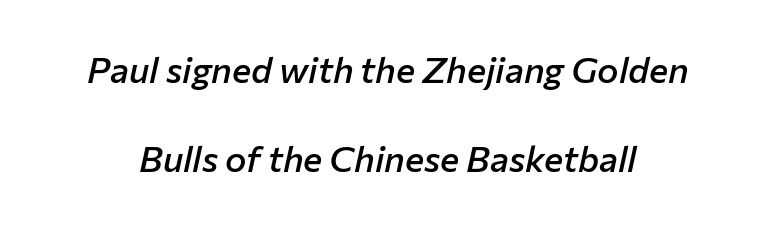
Stroke thickness is moderately raised; the sample reads as semibold. Students, observe: this is what heavily led, spacious text looks like. Is this a fixed-width face? No — the glyphs have proportional, varying widths. The face used here has a pronounced slope to its letters. Words float on clear page, feet unadorned. The letters sit at their default tracking, neither squeezed nor spread.
